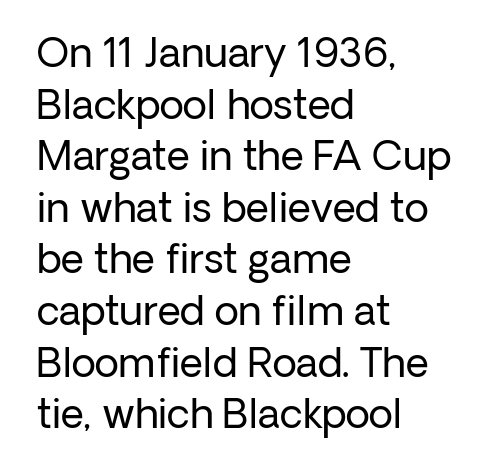
{"serif": "no", "italic": "no", "bold": "no", "weight": "regular", "width": "normal", "stroke_contrast": "low", "x_height": "medium", "monospaced": "no", "underline": "no", "align": "left", "line_spacing": "normal", "line_spacing_ratio": 1.29, "letter_spacing": "normal", "letter_spacing_em": 0.0, "glyph_px": 40}
